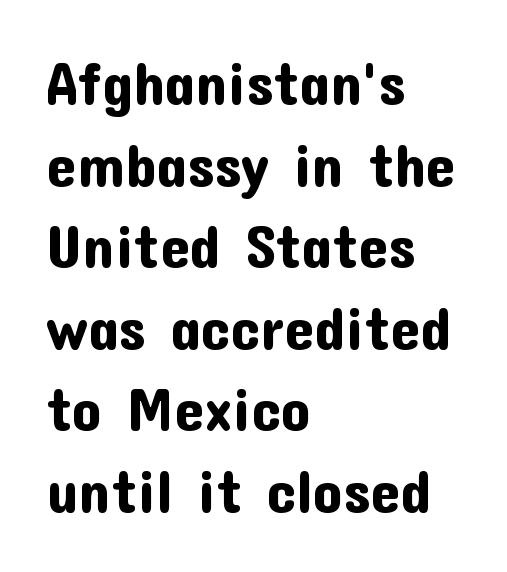
Q: Is the text italic (slanted)? A: No, it is upright.
Q: Is the typeface a serif or a sans-serif typeface? A: Sans-serif.
Q: Is the text underlined? A: No.
Q: How is the paragraph aligned? A: Left-aligned.
Q: Is the spacing between letters normal or unusually wide? A: Normal.
Q: Is the spacing between lines tight, normal or loose? A: Normal.
Q: Width (condensed, normal, or wide)? A: Normal.
Q: Stroke contrast? A: Low.
Q: x-height? A: Medium.
Q: Monospaced? A: No.
